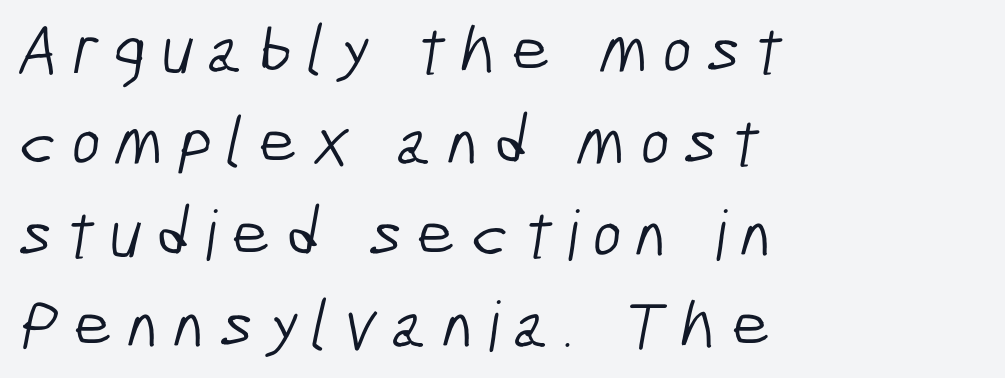
Q: Is the text bold? A: No.
Q: Is the typeface a serif or a sans-serif typeface? A: Sans-serif.
Q: Is the text underlined? A: No.
Q: How is the paragraph aligned? A: Left-aligned.
Q: Is the spacing between letters normal or unusually wide? A: Unusually wide.
Q: Is the spacing between lines tight, normal or loose? A: Normal.
Q: Width (condensed, normal, or wide)? A: Condensed.
Q: Stroke contrast? A: Low.
Q: x-height? A: Medium.
Q: Monospaced? A: No.
